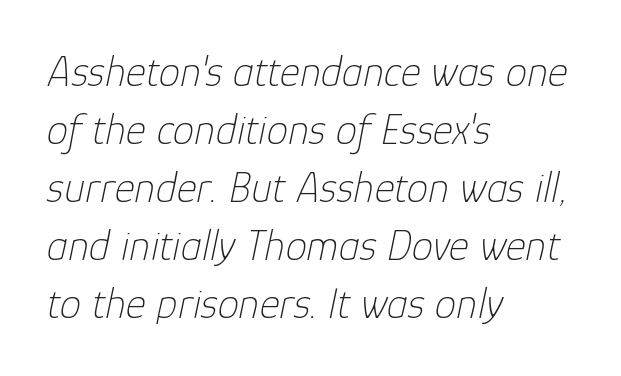
The typesetting does not lean heavy: it is not bold. Default kerning and tracking; the words read as compact shapes. Each letter keeps its own natural width here, so spacing adapts to shape. Vertically, the passage feels balanced, rows spaced as you'd expect.
